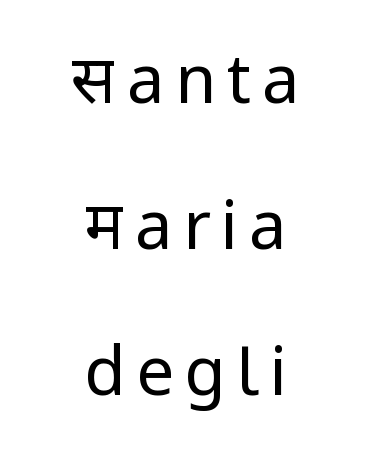
The image shows 67 px regular-weight sans-serif type, upright; set centered, loose line spacing (2.18x), not underlined; low stroke contrast and a medium x-height.
